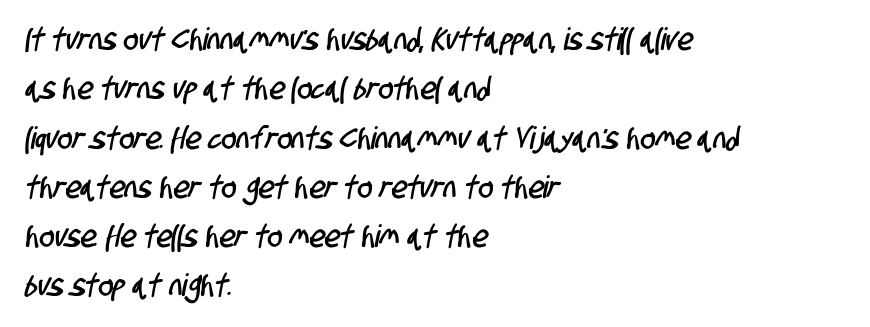
The image shows 31 px condensed sans-serif type; set left-aligned, normal line spacing (1.59x), normal letter spacing, not underlined; low stroke contrast and a large x-height.
